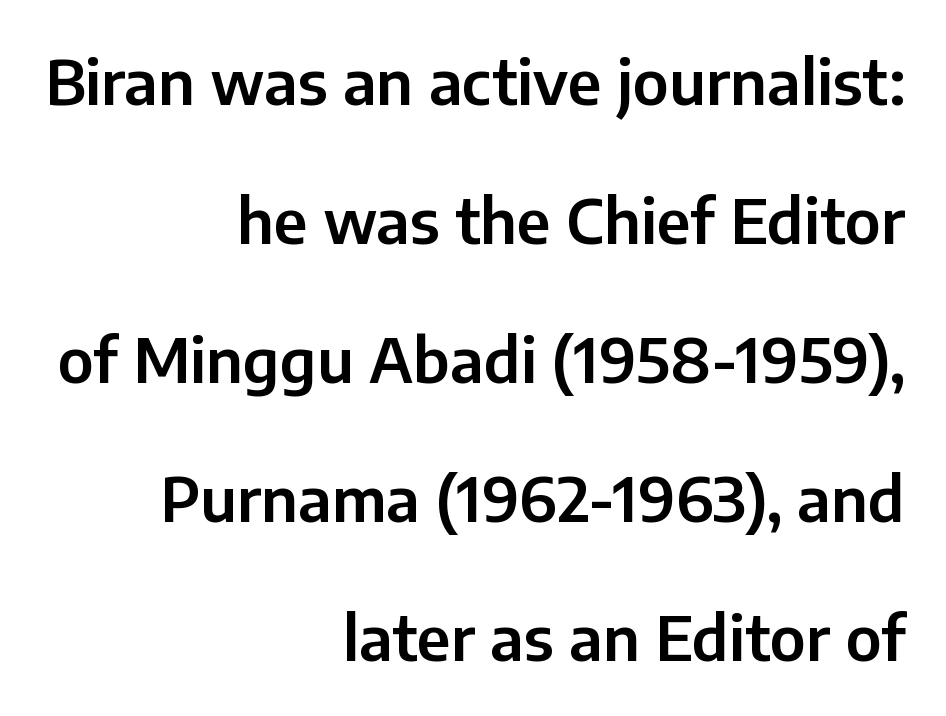
The image shows 62 px sans-serif type, upright; set right-aligned, loose line spacing (2.24x), normal letter spacing, not underlined; low stroke contrast and a medium x-height.
